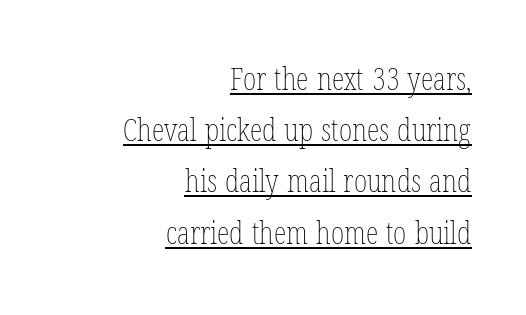
A typesetter would call this proportional, since set widths differ per character. You can tell it's not italic because the verticals are truly vertical. The rag falls on the left side of this text block. Does a line run under the words? Yes, clearly. There is no visible air inserted between adjacent glyphs. The passage shown is not bold in any degree.
